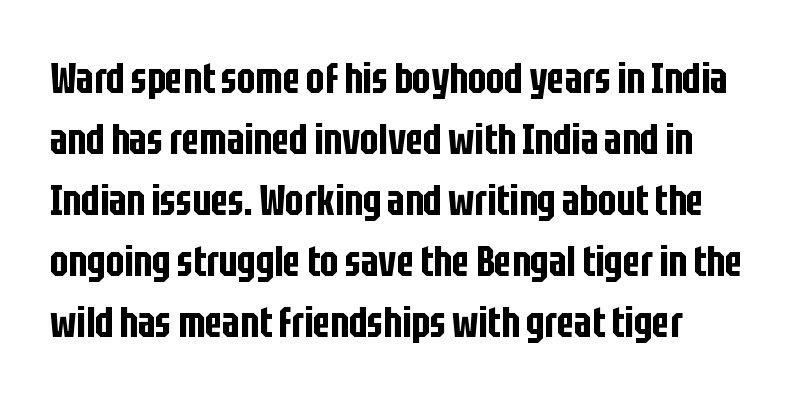
Q: Is the text italic (slanted)? A: No, it is upright.
Q: Is the typeface a serif or a sans-serif typeface? A: Sans-serif.
Q: Is the text underlined? A: No.
Q: Is the spacing between letters normal or unusually wide? A: Normal.
Q: Is the spacing between lines tight, normal or loose? A: Normal.
Q: Width (condensed, normal, or wide)? A: Condensed.
Q: Stroke contrast? A: Low.
Q: x-height? A: Large.
Q: Monospaced? A: No.
